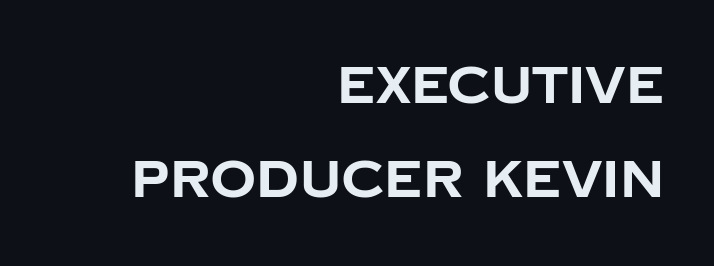
Q: Is the text bold? A: Yes.
Q: Is the text italic (slanted)? A: No, it is upright.
Q: Is the typeface a serif or a sans-serif typeface? A: Sans-serif.
Q: Is the text underlined? A: No.
Q: How is the paragraph aligned? A: Right-aligned.
Q: Is the spacing between letters normal or unusually wide? A: Normal.
Q: Width (condensed, normal, or wide)? A: Normal.
Q: Stroke contrast? A: Low.
Q: x-height? A: Large.
Q: Monospaced? A: No.
